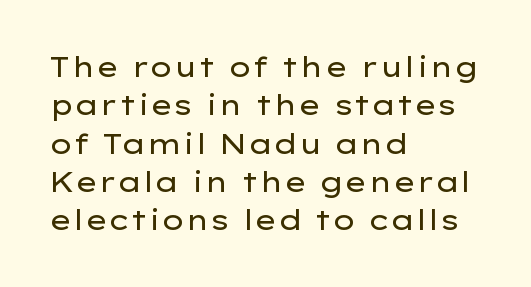
The image shows 28 px regular-weight, wide sans-serif type, upright; set left-aligned, normal line spacing (1.37x), normal letter spacing, not underlined; low stroke contrast and a medium x-height.
